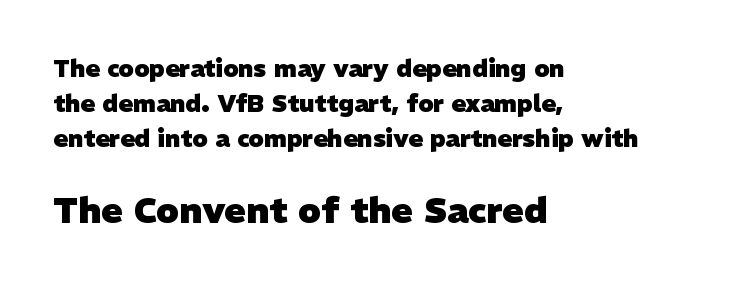
Look at the glyph heights: the lower group is clearly the bigger setting. The line texture is even and compact thanks to regular tracking. Line beginnings align vertically; line endings do not. The passage shown is emphatically bold. Do the characters align in a grid? No, the font is proportional. How would I describe the line gaps? Plain and ordinary.
